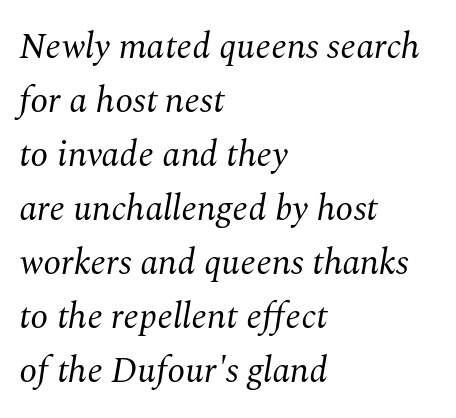
The image shows 36 px regular-weight serif type, italic (leaning right); set left-aligned, normal line spacing (1.5x), normal letter spacing, not underlined; medium stroke contrast and a medium x-height.
